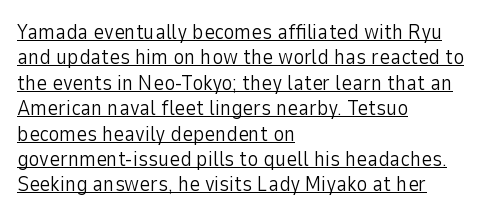
The image shows 21 px text type, upright; set left-aligned, line spacing 1.21x, normal letter spacing, underlined.
